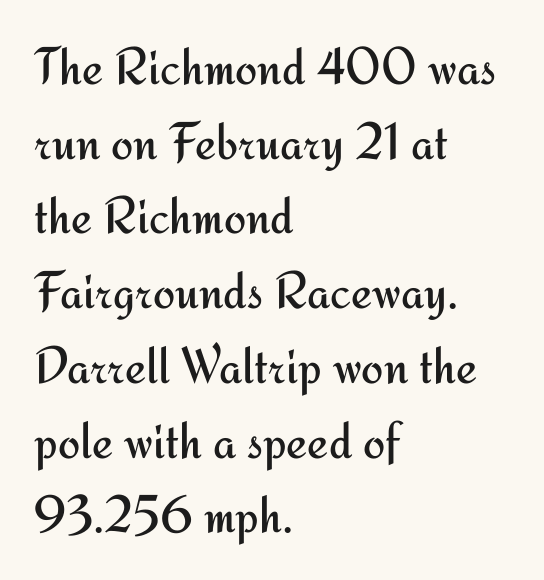
Q: Is the text bold? A: No.
Q: Is the text italic (slanted)? A: No, it is upright.
Q: Is the typeface a serif or a sans-serif typeface? A: Sans-serif.
Q: Is the text underlined? A: No.
Q: How is the paragraph aligned? A: Left-aligned.
Q: Is the spacing between letters normal or unusually wide? A: Normal.
Q: Is the spacing between lines tight, normal or loose? A: Normal.
Q: Width (condensed, normal, or wide)? A: Normal.
Q: Stroke contrast? A: Medium.
Q: x-height? A: Small.
Q: Monospaced? A: No.
